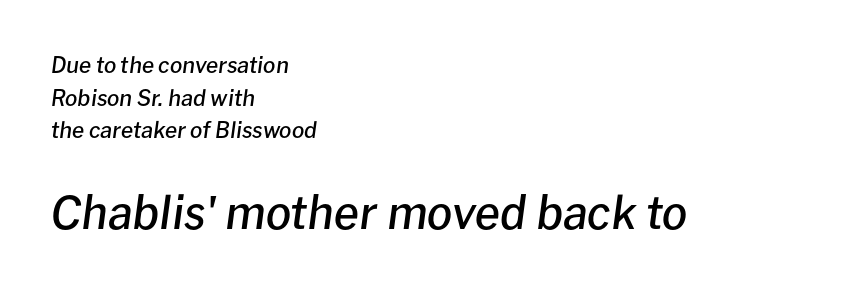
In terms of weight, the rendering is demibold, just under bold. A clean baseline with only descenders dipping below it. Here the glyphs are tracked normally, forming tight word shapes. The designer left line spacing at the default. Here the designer chose a conventional face with non-uniform glyph widths. Visually the block forms a straight wall on the left and a jagged coastline on the right.
